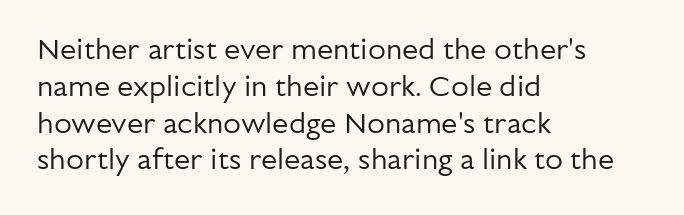
The image shows 29 px regular-weight sans-serif type, upright; set left-aligned, normal line spacing (1.27x), normal letter spacing, not underlined; low stroke contrast and a medium x-height.
